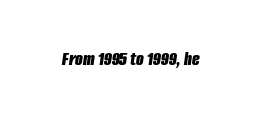
{"italic": "yes", "lean": "right", "slant_degrees": 8, "bold": "yes", "underline": "no", "letter_spacing": "normal", "letter_spacing_em": 0.0, "glyph_px": 20}
